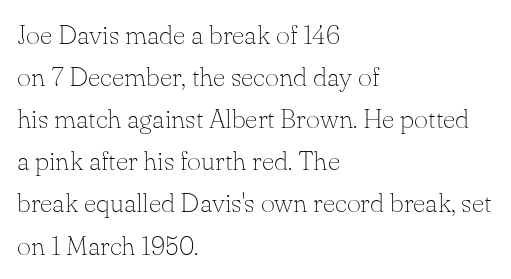
Each new line begins a customary step beneath the previous one. The passage shown is not underscored anywhere. Weight: not bold — regular or lighter. Nope, not italic — everything's standing straight. A classic flush-left, rag-right setting is used for this passage.
